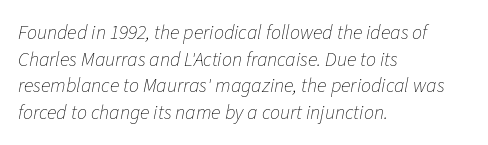
The image shows 20 px text type, italic (leaning right); set left-aligned, normal line spacing (1.33x), normal letter spacing, not underlined.
